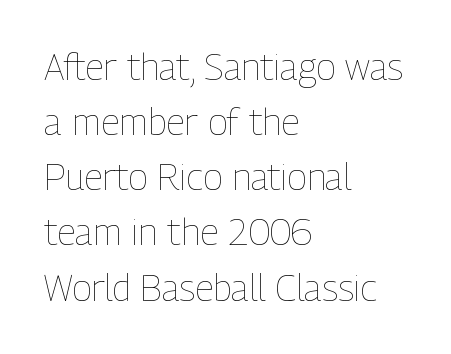
{"italic": "no", "bold": "no", "weight": "thin", "width": "condensed", "stroke_contrast": "low", "x_height": "medium", "monospaced": "no", "underline": "no", "align": "left", "line_spacing": "normal", "line_spacing_ratio": 1.49, "letter_spacing": "normal", "letter_spacing_em": 0.0, "glyph_px": 37}
